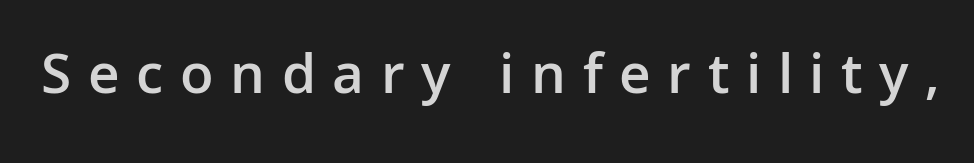
The image shows 59 px semibold sans-serif type, upright; set unusually wide letter spacing (+0.28 em), not underlined; low stroke contrast and a medium x-height.
